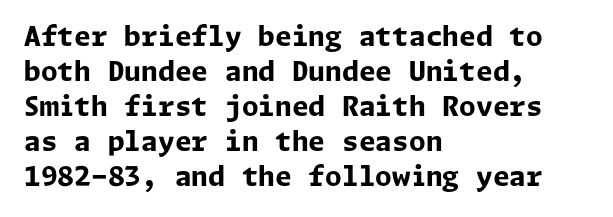
Is there much room between lines? A standard amount, neither cramped nor airy. Emphasis by weight is at full strength: bold. Each word holds together tightly as a unit, with standard inter-letter gaps. Rule under the text: the space is simply empty. Style check: upright. Does the copy run flush right? No — it runs flush left.
